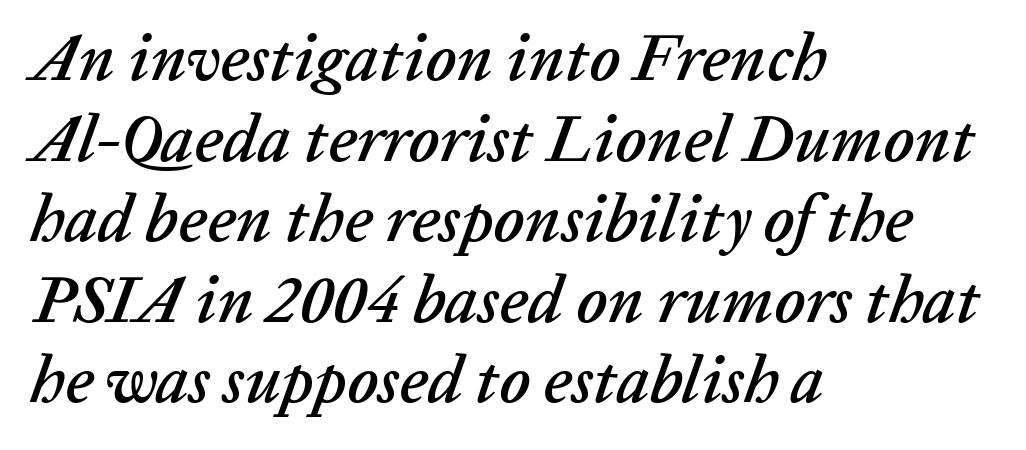
{"italic": "yes", "lean": "right", "slant_degrees": 20, "width": "normal", "stroke_contrast": "low", "x_height": "medium", "monospaced": "no", "underline": "no", "align": "left", "line_spacing_ratio": 1.22, "letter_spacing": "normal", "letter_spacing_em": 0.0, "glyph_px": 66}
